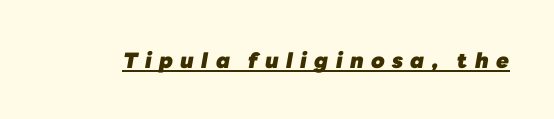
Students, observe the line beneath the letters — that is underlining. The font is running at its bold setting. Between one letter and the next there's a generous, obvious gap. Rendered with sloped, italic letterforms.
